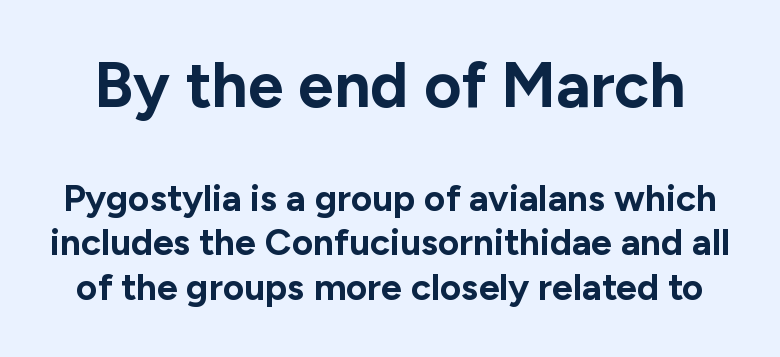
Here the designer chose a conventional face with non-uniform glyph widths. The initial chunk of copy outweighs the following chunk in type size. Typographically, this falls in the sans-serif category. Plain, unruled lines of type. The rendering keeps characters at their native spacing.
